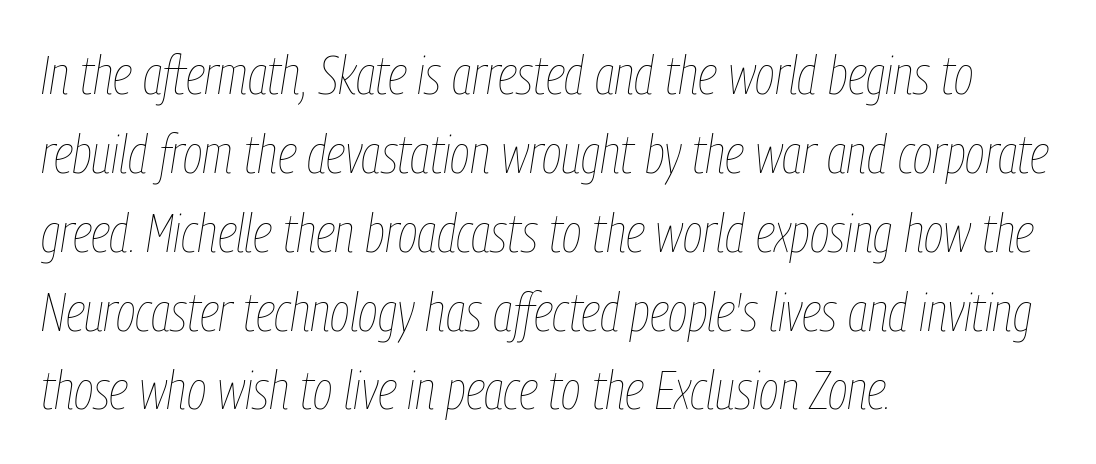
Q: Is the text bold? A: No.
Q: Is the text italic (slanted)? A: Yes, it leans right by about 9 degrees.
Q: Is the text underlined? A: No.
Q: How is the paragraph aligned? A: Left-aligned.
Q: Is the spacing between letters normal or unusually wide? A: Normal.
Q: Is the spacing between lines tight, normal or loose? A: Normal.
Q: Width (condensed, normal, or wide)? A: Condensed.
Q: Stroke contrast? A: Low.
Q: x-height? A: Medium.
Q: Monospaced? A: No.
